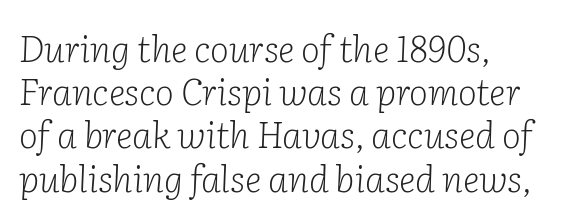
{"serif": "yes", "italic": "yes", "lean": "right", "slant_degrees": 2, "bold": "no", "weight": "light", "width": "normal", "stroke_contrast": "low", "x_height": "medium", "monospaced": "no", "underline": "no", "align": "left", "line_spacing_ratio": 1.2, "letter_spacing": "normal", "letter_spacing_em": 0.0, "glyph_px": 36}
